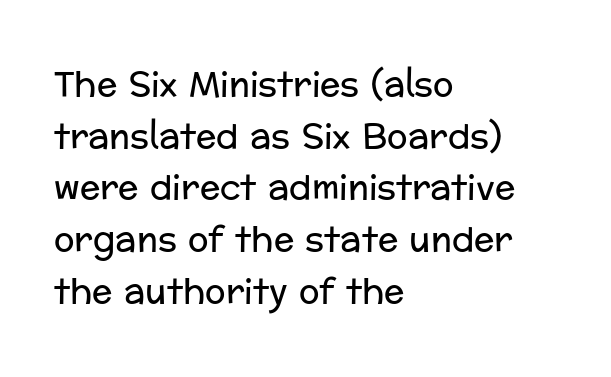
The image shows 34 px regular-weight sans-serif type, upright; set left-aligned, normal line spacing (1.52x), normal letter spacing, not underlined; low stroke contrast and a medium x-height.
